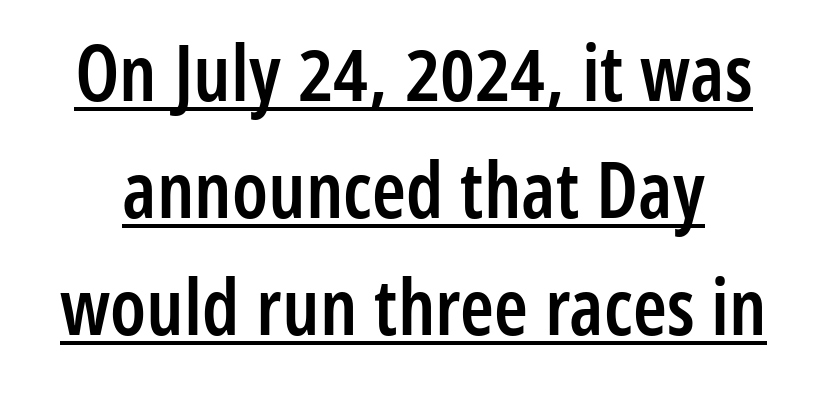
Q: Is the text bold? A: Semi-bold.
Q: Is the text italic (slanted)? A: No, it is upright.
Q: Is the typeface a serif or a sans-serif typeface? A: Sans-serif.
Q: Is the text underlined? A: Yes.
Q: Is the spacing between letters normal or unusually wide? A: Normal.
Q: Is the spacing between lines tight, normal or loose? A: Normal.
Q: Width (condensed, normal, or wide)? A: Condensed.
Q: Stroke contrast? A: Low.
Q: x-height? A: Medium.
Q: Monospaced? A: No.
